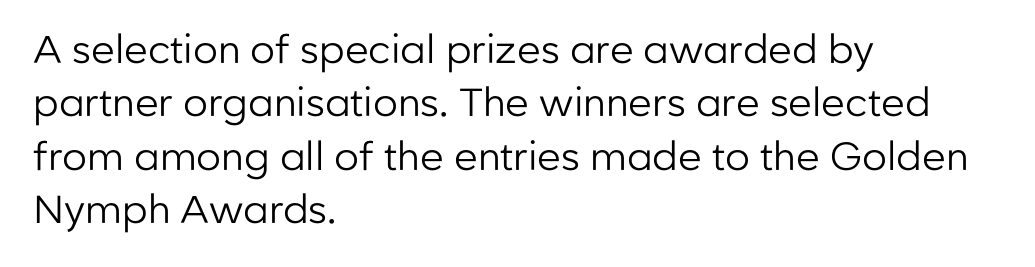
The image shows 39 px regular-weight sans-serif type, upright; set left-aligned, normal line spacing (1.37x), normal letter spacing, not underlined; low stroke contrast and a medium x-height.
